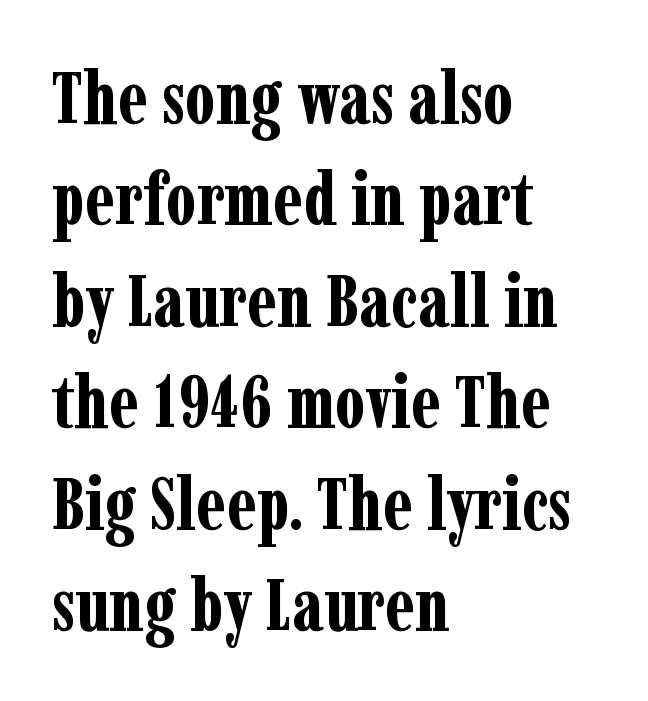
Q: Is the text bold? A: Yes.
Q: Is the text italic (slanted)? A: No, it is upright.
Q: Is the typeface a serif or a sans-serif typeface? A: Serif.
Q: Is the text underlined? A: No.
Q: How is the paragraph aligned? A: Left-aligned.
Q: Is the spacing between letters normal or unusually wide? A: Normal.
Q: Is the spacing between lines tight, normal or loose? A: Normal.
Q: Width (condensed, normal, or wide)? A: Condensed.
Q: Stroke contrast? A: Low.
Q: x-height? A: Medium.
Q: Monospaced? A: No.
